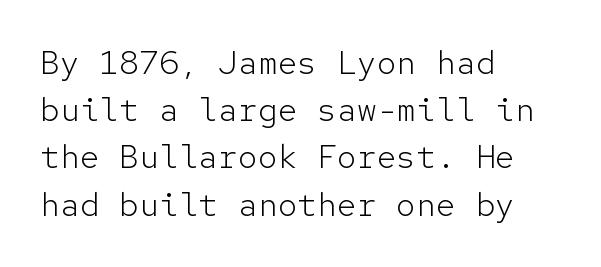
Q: Is the text bold? A: No.
Q: Is the text italic (slanted)? A: No, it is upright.
Q: Is the typeface a serif or a sans-serif typeface? A: Sans-serif.
Q: Is the text underlined? A: No.
Q: How is the paragraph aligned? A: Left-aligned.
Q: Is the spacing between letters normal or unusually wide? A: Normal.
Q: Is the spacing between lines tight, normal or loose? A: Normal.
Q: Width (condensed, normal, or wide)? A: Normal.
Q: Stroke contrast? A: Low.
Q: x-height? A: Medium.
Q: Monospaced? A: Yes.
